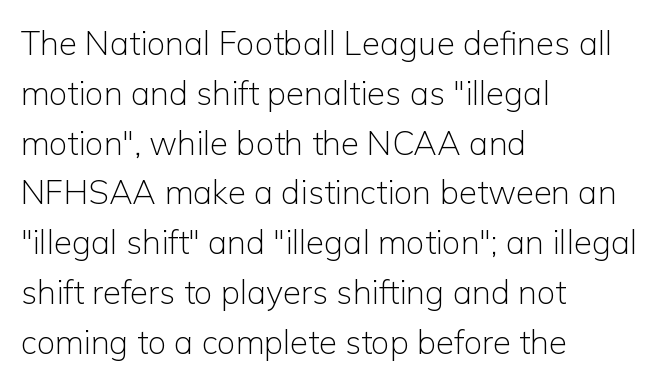
{"serif": "no", "italic": "no", "bold": "no", "weight": "light", "width": "normal", "stroke_contrast": "low", "x_height": "medium", "monospaced": "no", "underline": "no", "align": "left", "line_spacing": "normal", "line_spacing_ratio": 1.51, "letter_spacing": "normal", "letter_spacing_em": 0.0, "glyph_px": 33}
